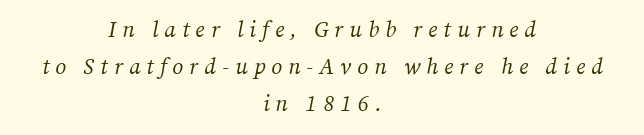
Q: Is the text bold? A: No.
Q: Is the text italic (slanted)? A: Yes, it leans right by about 12 degrees.
Q: Is the text underlined? A: No.
Q: How is the paragraph aligned? A: Centered.
Q: Is the spacing between letters normal or unusually wide? A: Unusually wide.
Q: Is the spacing between lines tight, normal or loose? A: Normal.
